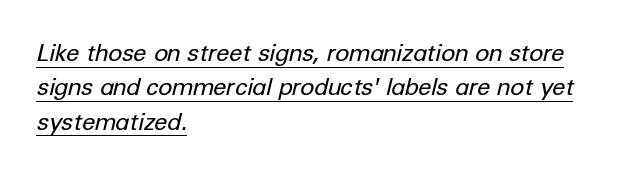
The type is set solid horizontally, with unmodified tracking. The specimen reads as italic at a glance. This block has exactly the height ordinary leading produces. Looks like someone drew a line under every word here.
